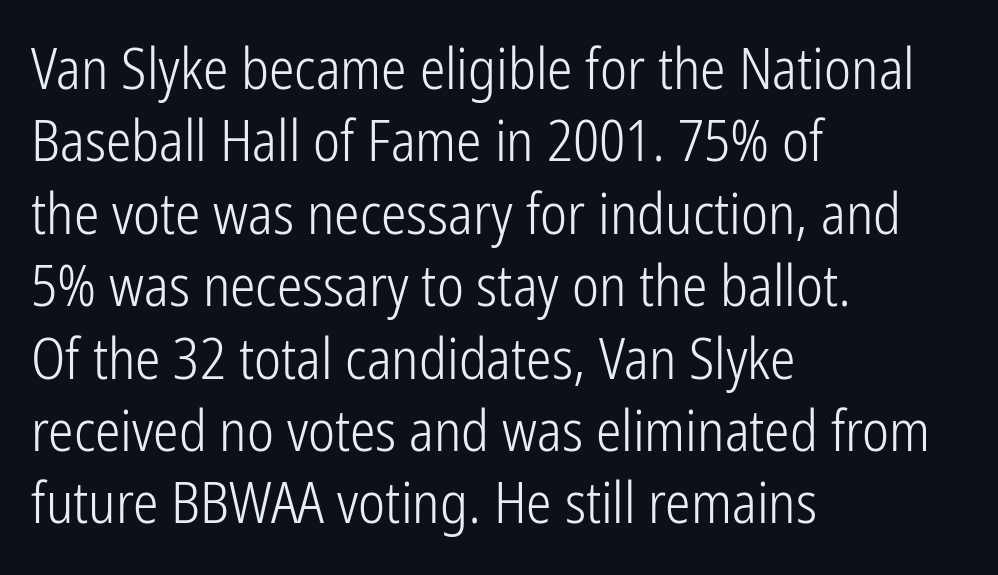
The image shows 57 px light, condensed sans-serif type, upright; set left-aligned, normal line spacing (1.27x), normal letter spacing, not underlined; low stroke contrast and a medium x-height.
